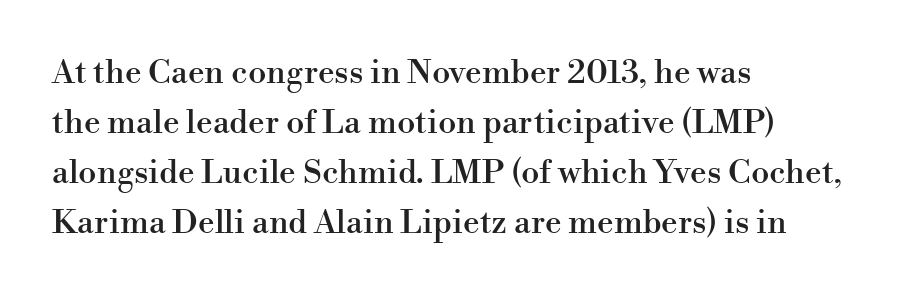
{"serif": "yes", "italic": "no", "width": "normal", "stroke_contrast": "high", "x_height": "small", "monospaced": "no", "underline": "no", "align": "left", "line_spacing": "normal", "line_spacing_ratio": 1.52, "letter_spacing": "normal", "letter_spacing_em": 0.0, "glyph_px": 33}
